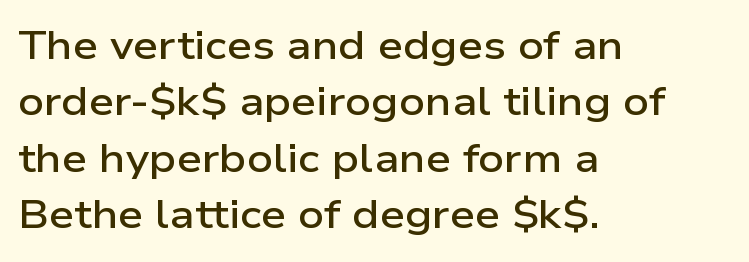
Q: Is the text bold? A: Semi-bold.
Q: Is the text italic (slanted)? A: No, it is upright.
Q: Is the typeface a serif or a sans-serif typeface? A: Sans-serif.
Q: Is the text underlined? A: No.
Q: How is the paragraph aligned? A: Left-aligned.
Q: Is the spacing between letters normal or unusually wide? A: Normal.
Q: Is the spacing between lines tight, normal or loose? A: Normal.
Q: Width (condensed, normal, or wide)? A: Wide.
Q: Stroke contrast? A: Low.
Q: x-height? A: Medium.
Q: Monospaced? A: No.
